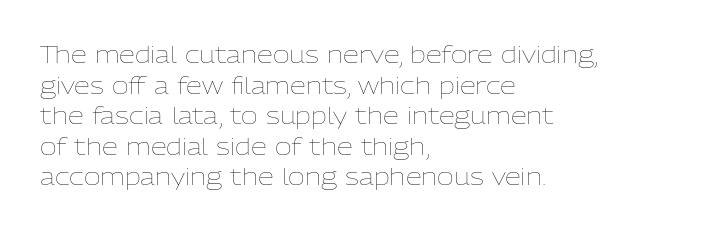
{"italic": "no", "bold": "no", "underline": "no", "align": "left", "line_spacing": "normal", "line_spacing_ratio": 1.33, "letter_spacing": "normal", "letter_spacing_em": 0.0, "glyph_px": 23}
